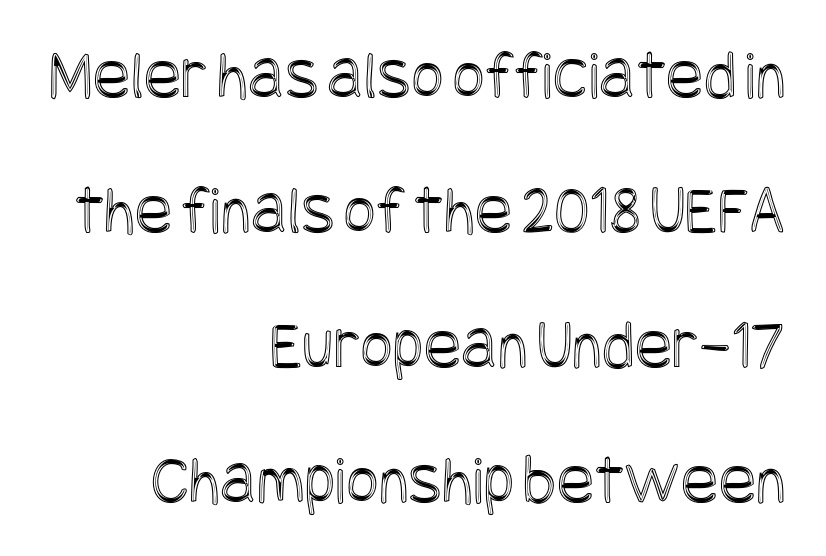
The image shows 70 px condensed type, upright; set right-aligned, loose line spacing (1.93x), normal letter spacing, not underlined; a large x-height.
